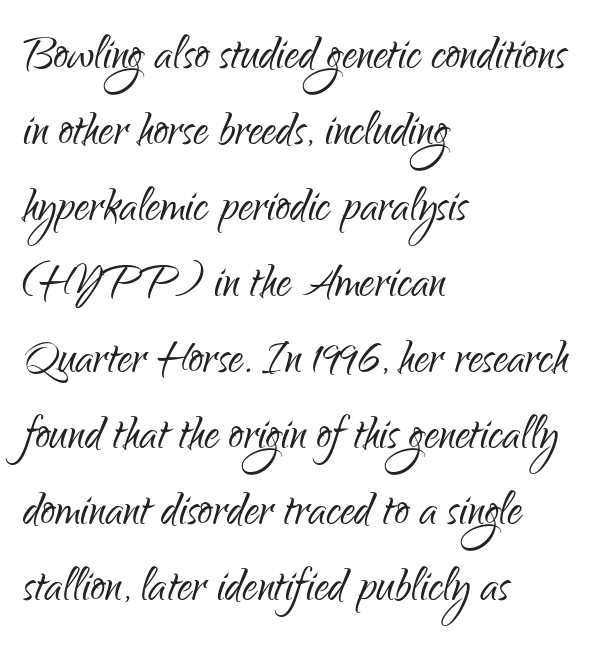
Stems and bowls with no extra thickness — not bold. Students, note that the glyphs here touch the page at normal intervals. The area under the type is left untouched.
